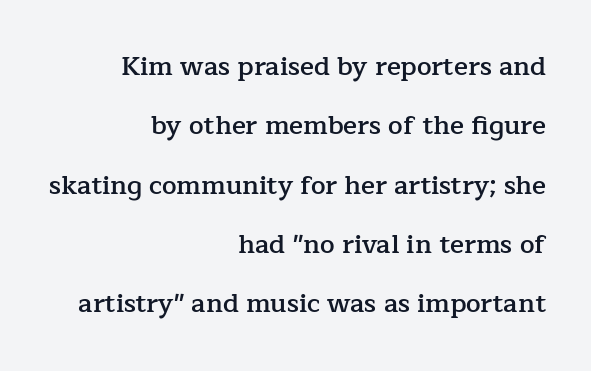
The image shows 26 px text type, upright; set right-aligned, loose line spacing (2.28x), normal letter spacing, not underlined.
